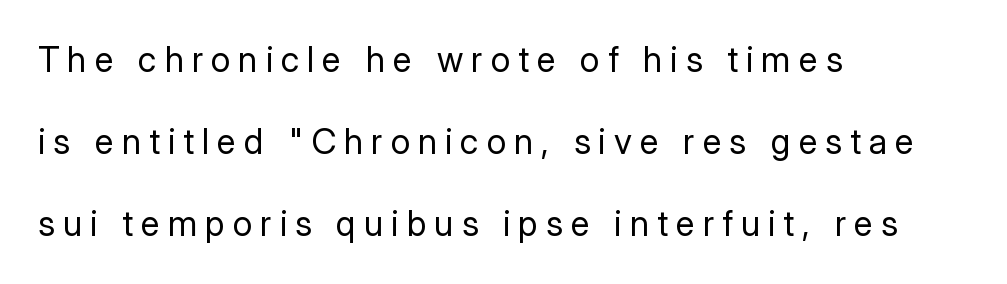
{"serif": "no", "italic": "no", "bold": "no", "weight": "regular", "width": "normal", "stroke_contrast": "low", "x_height": "medium", "monospaced": "no", "underline": "no", "align": "left", "line_spacing": "loose", "line_spacing_ratio": 2.34, "letter_spacing": "wide", "letter_spacing_em": 0.23, "glyph_px": 35}
